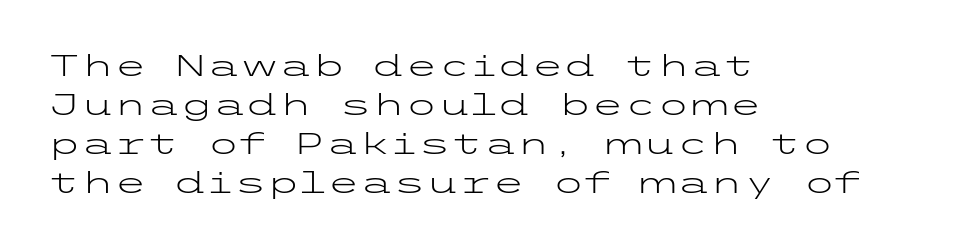
The glyphs are unaccompanied by any horizontal stroke below them. The font sits on the lighter half of the weight spectrum, regular included. The vertical gap from one line to the next is medium. These lines are set flush left with a ragged right edge. Look at the tracking — it's just the regular setting, nothing added. It's the straight-up-and-down kind of type.
